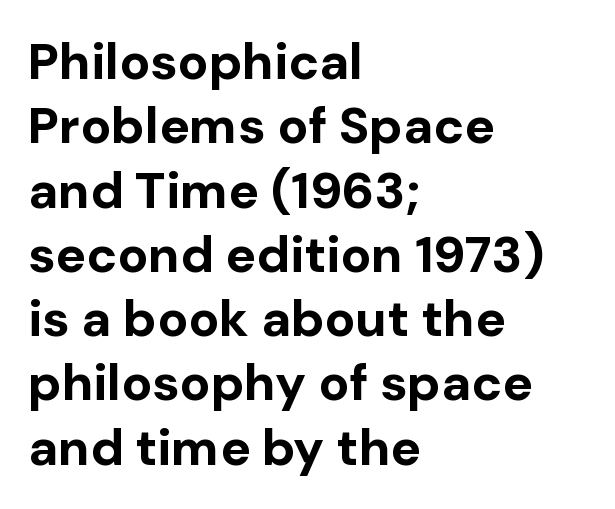
{"serif": "no", "italic": "no", "bold": "yes", "weight": "bold", "width": "normal", "stroke_contrast": "low", "x_height": "medium", "monospaced": "no", "underline": "no", "align": "left", "line_spacing": "normal", "line_spacing_ratio": 1.26, "letter_spacing": "normal", "letter_spacing_em": 0.0, "glyph_px": 51}
